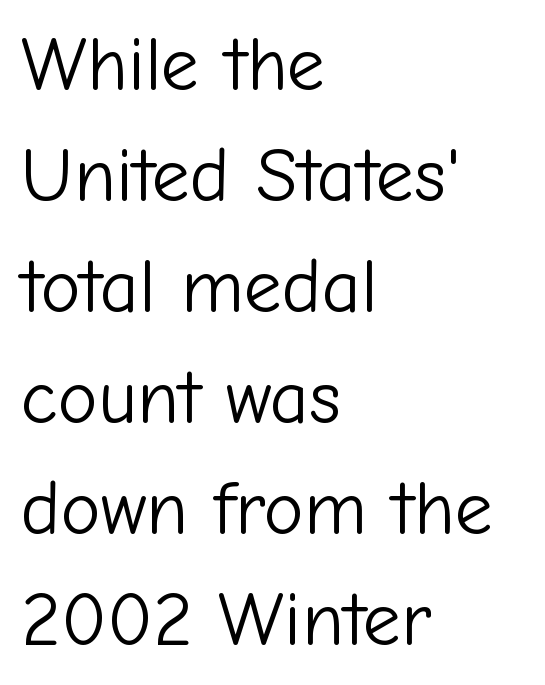
The area under the type is left untouched. The face used here is rendered with its standard letterfit. Left-aligned paragraph, ragged on the right. You can tell it's not italic because the verticals are truly vertical.
